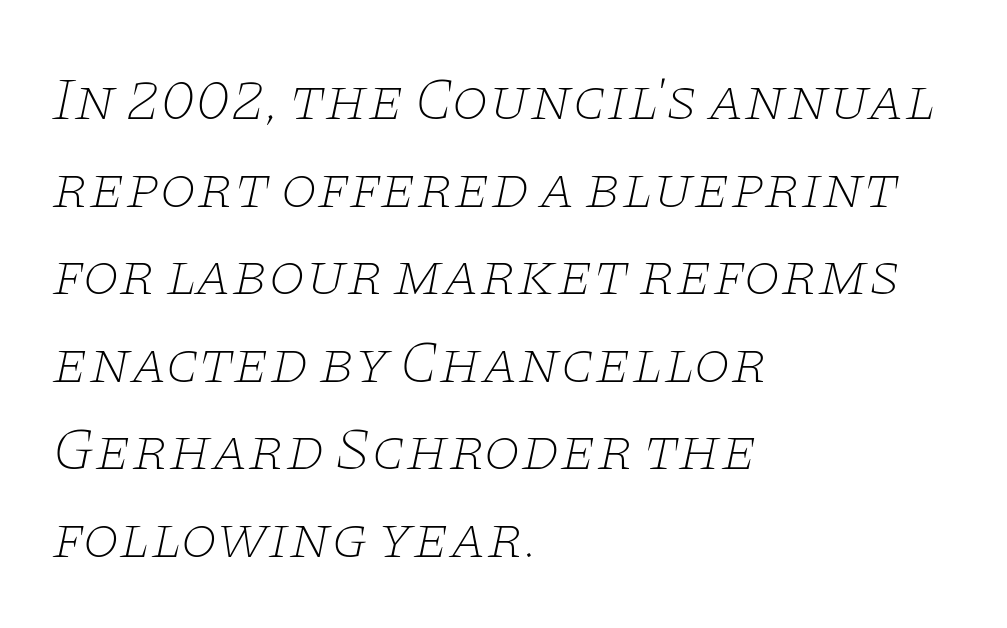
Baseline-to-baseline distance is the conventional proportion of letter height. Which margin do the lines hug? The left one — the right edge is uneven. Each row of text sits above clean, open space. Typographically, this falls in the serif category. The line texture is even and compact thanks to regular tracking.
